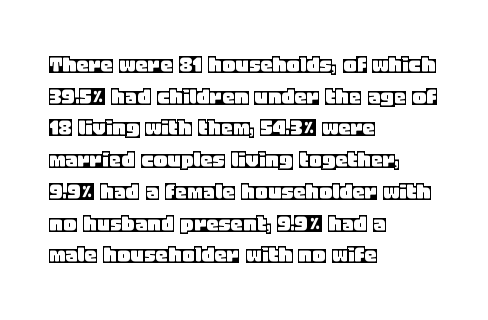
The rows are spaced the way most documents space them. No extra tracking has been applied to these lines. Which margin do the lines hug? The left one — the right edge is uneven. The gap between lines stays unmarked. If you drew a line through each stem, it would be perfectly vertical.
